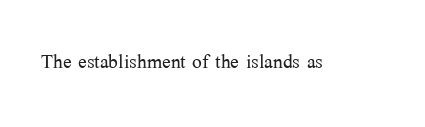
A roman cut, with each character standing at attention. Decoration check: the copy has no underline. The gaps between neighbouring characters are ordinary and unremarkable. Bold? No — there's no thickening of the strokes.
